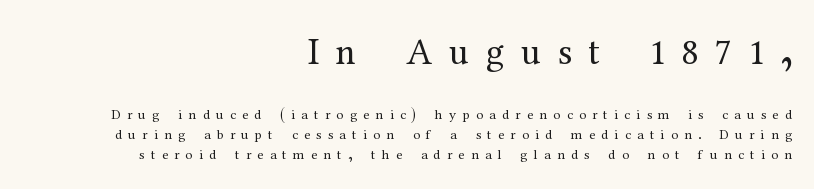
The upper block of text is set noticeably larger than the block beneath it. Each line ends at the same right margin while the left side varies. Each letter keeps its own natural width here, so spacing adapts to shape. The letters are spread apart with noticeably loose tracking. If you drew a line through each stem, it would be perfectly vertical. These glyphs show unthickened strokes, regular width or finer.
